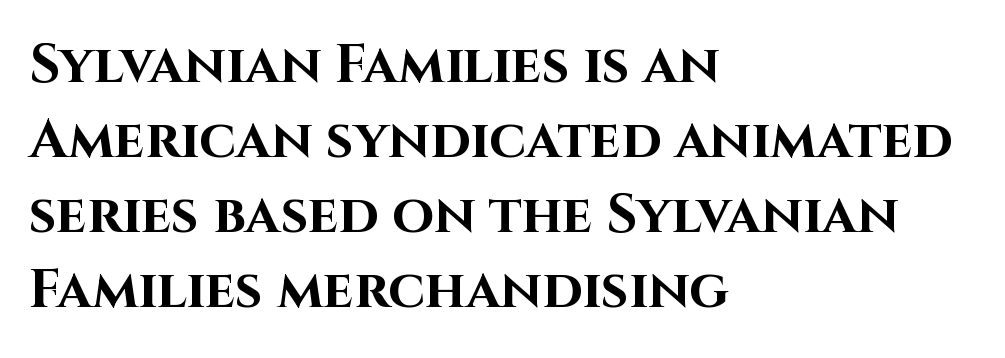
The setting favours the left margin, as ordinary paragraphs usually do. The passage shown is typed in a proportional face where columns would drift. The typography opts for an upright posture over an oblique one. The tracking reads as untouched default to a designer's eye. Descender tails drop into unmarked territory.
